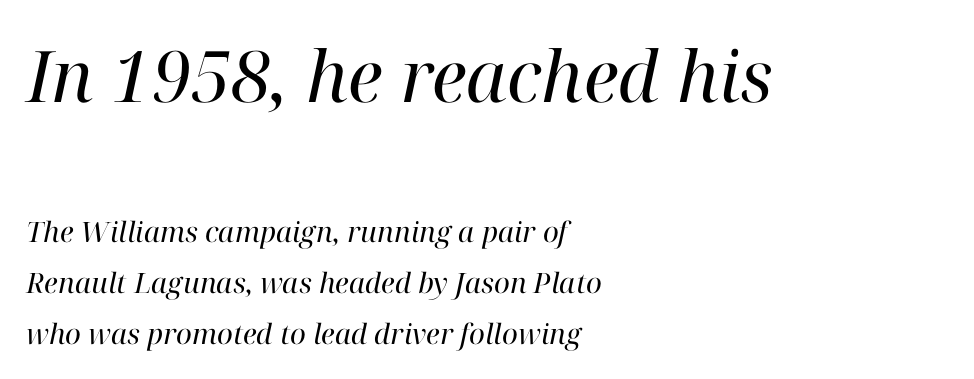
Q: Is the text bold? A: No.
Q: Is the text italic (slanted)? A: Yes, it leans right by about 12 degrees.
Q: Is the typeface a serif or a sans-serif typeface? A: Serif.
Q: Is the text underlined? A: No.
Q: How is the paragraph aligned? A: Left-aligned.
Q: Is the spacing between letters normal or unusually wide? A: Normal.
Q: Which block of text is set in a larger size, the first (top) or the second (bottom)? A: The first (top) one.
Q: Width (condensed, normal, or wide)? A: Normal.
Q: Stroke contrast? A: High.
Q: x-height? A: Medium.
Q: Monospaced? A: No.
